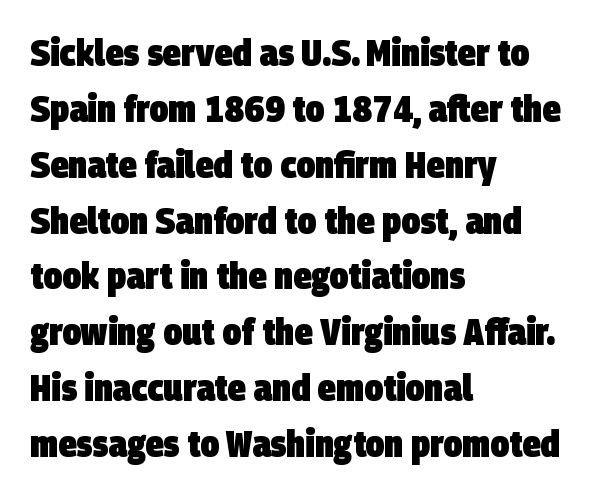
The leading is moderate, giving the passage an even texture. The rendering uses natural spacing where letterforms have individual widths. The face used here is a sans, in the tradition of grotesques and geometrics. Descender tails drop into unmarked territory. Spacing between characters is what you'd get straight out of the box.
